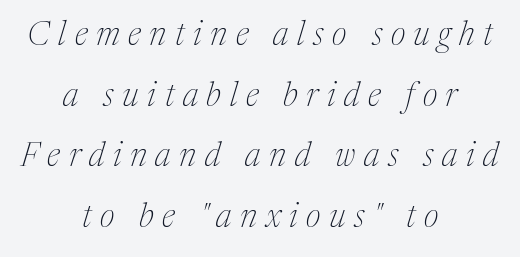
{"serif": "yes", "italic": "yes", "lean": "right", "slant_degrees": 17, "bold": "no", "weight": "thin", "width": "normal", "stroke_contrast": "medium", "x_height": "medium", "monospaced": "no", "underline": "no", "align": "center", "line_spacing_ratio": 1.84, "letter_spacing": "wide", "letter_spacing_em": 0.26, "glyph_px": 33}
